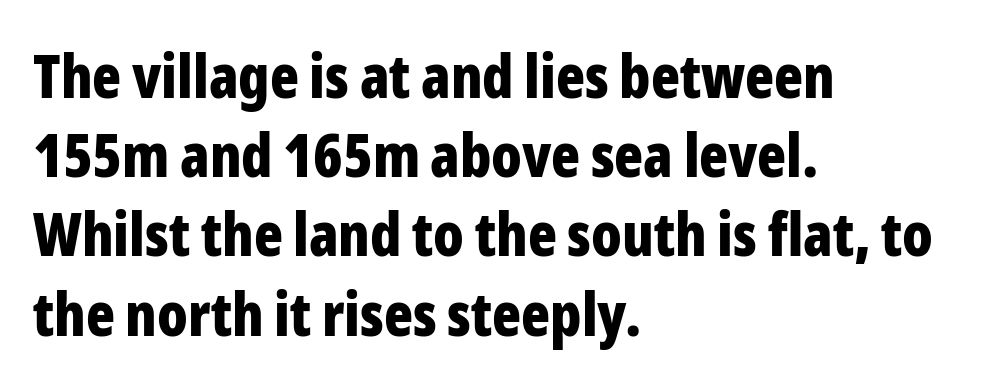
The image shows 60 px bold, condensed sans-serif type, upright; set left-aligned, normal line spacing (1.32x), normal letter spacing, not underlined; low stroke contrast and a medium x-height.
